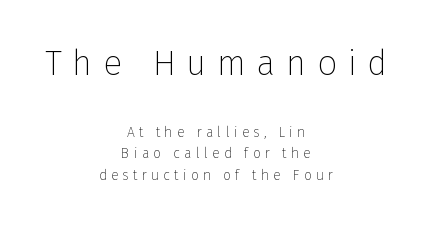
This sample uses expanded letter spacing, leaving extra air between glyphs. Look at the bottom of the vertical strokes: they stop flat, with no serifs. A student would call this center alignment; a typographer would say set centered. Each stroke keeps to a modest, everyday thickness or less.
